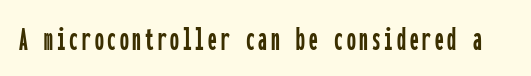
Posture: vertical. This rendering employs a face without finishing strokes, i.e., a sans-serif. Bare-footed words on every line. This sample has the even, mechanical cadence of fixed-width lettering.
